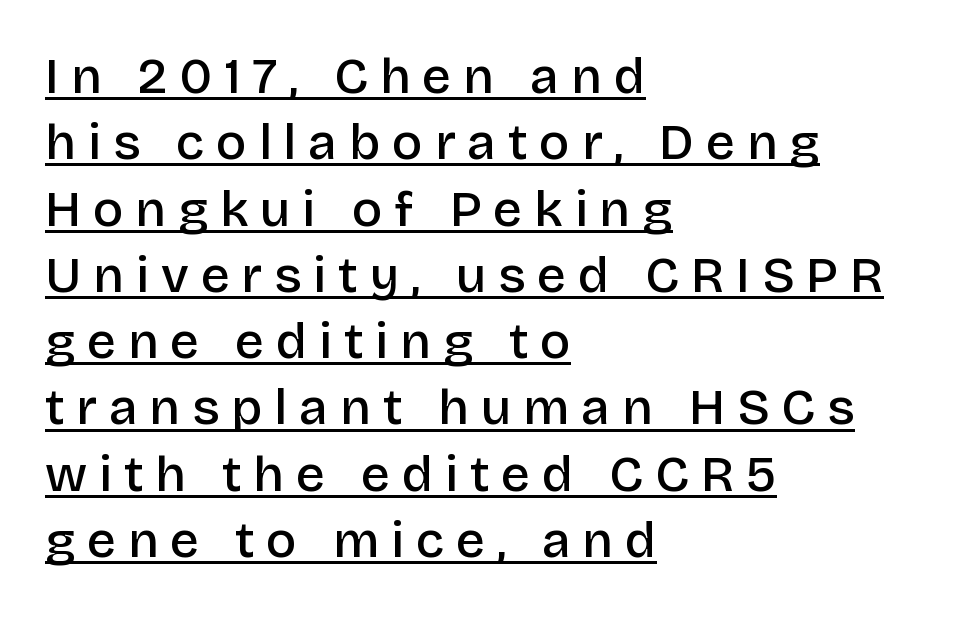
Characters remain perfectly vertical along every line. Like a heading marked for emphasis, these lines bear an underscore. Casual observation: everything's shoved over to the left. Regular leading.
